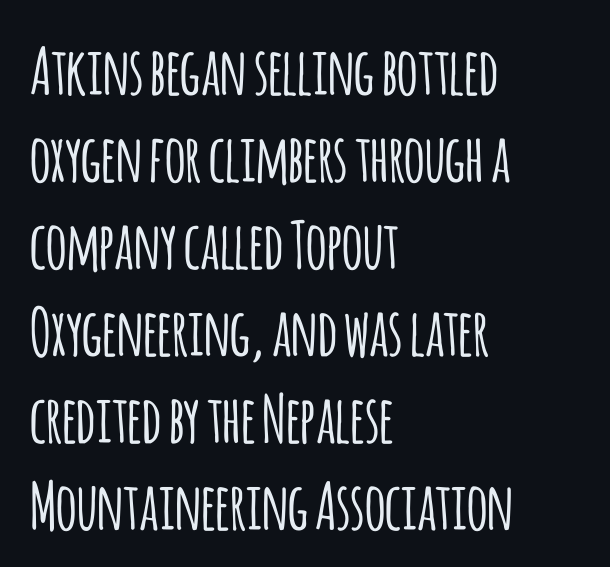
Q: Is the text italic (slanted)? A: No, it is upright.
Q: Is the typeface a serif or a sans-serif typeface? A: Sans-serif.
Q: Is the text underlined? A: No.
Q: How is the paragraph aligned? A: Left-aligned.
Q: Is the spacing between letters normal or unusually wide? A: Normal.
Q: Is the spacing between lines tight, normal or loose? A: Normal.
Q: Width (condensed, normal, or wide)? A: Condensed.
Q: Stroke contrast? A: Low.
Q: x-height? A: Large.
Q: Monospaced? A: No.
